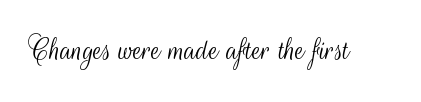
{"serif": "no", "bold": "no", "weight": "light", "width": "condensed", "stroke_contrast": "medium", "x_height": "small", "monospaced": "no", "underline": "no", "letter_spacing": "normal", "letter_spacing_em": 0.0, "glyph_px": 33}
